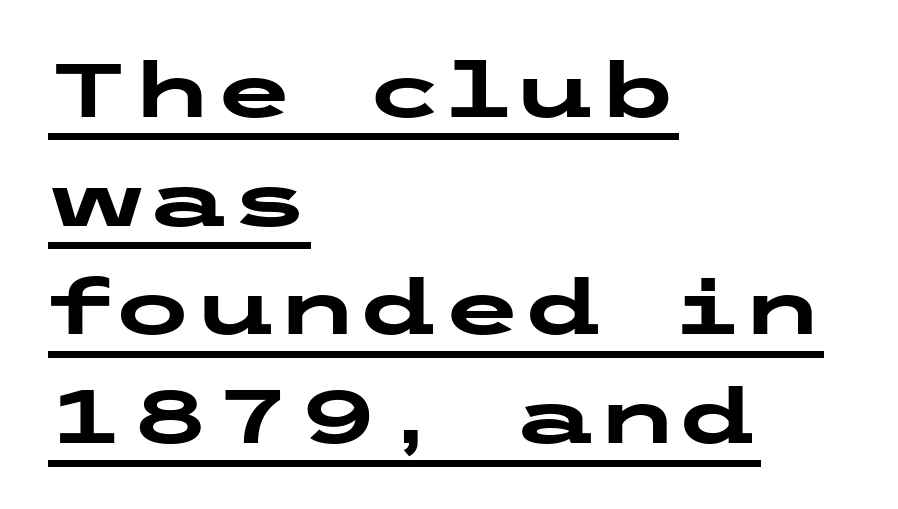
{"serif": "no", "italic": "no", "bold": "yes", "weight": "heavy", "width": "wide", "stroke_contrast": "low", "x_height": "medium", "underline": "yes", "align": "left", "line_spacing": "normal", "line_spacing_ratio": 1.45, "letter_spacing": "normal", "letter_spacing_em": 0.0, "glyph_px": 75}
